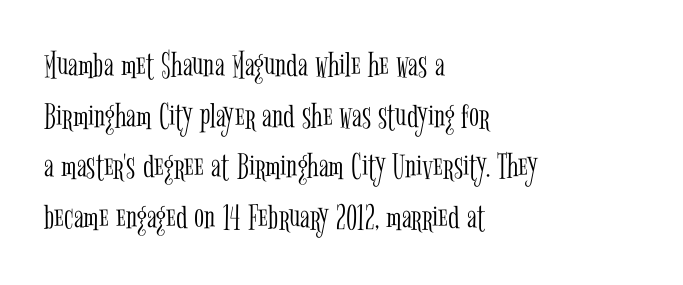
{"serif": "yes", "italic": "no", "bold": "no", "weight": "light", "width": "condensed", "stroke_contrast": "low", "x_height": "medium", "monospaced": "no", "underline": "no", "align": "left", "line_spacing": "normal", "line_spacing_ratio": 1.37, "letter_spacing": "normal", "letter_spacing_em": 0.0, "glyph_px": 37}
